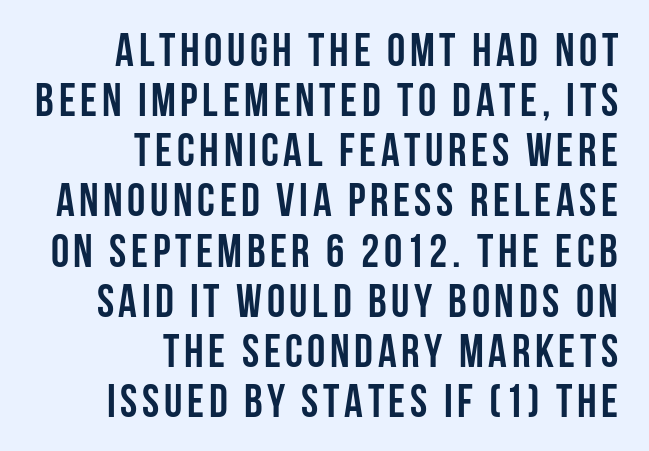
Q: Is the text bold? A: Yes.
Q: Is the text italic (slanted)? A: No, it is upright.
Q: Is the typeface a serif or a sans-serif typeface? A: Sans-serif.
Q: Is the text underlined? A: No.
Q: How is the paragraph aligned? A: Right-aligned.
Q: Is the spacing between lines tight, normal or loose? A: Tight.
Q: Width (condensed, normal, or wide)? A: Condensed.
Q: Stroke contrast? A: Low.
Q: x-height? A: Large.
Q: Monospaced? A: No.
